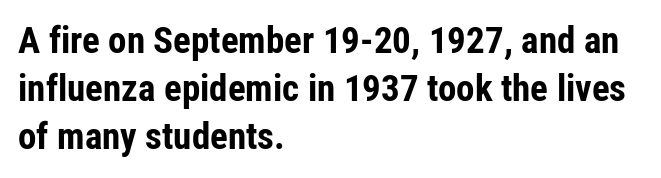
Stroke terminals: plain, sans-serif. Students, observe: this is what conventionally led text looks like. The baseline area is clear. Italic? Not at all — the glyphs are vertical. Is this a fixed-width face? No — the glyphs have proportional, varying widths. These lines are set flush left with a ragged right edge.
